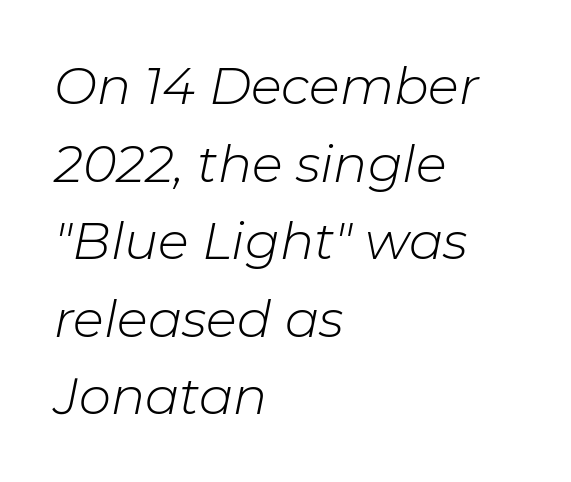
The image shows 51 px light type, italic (leaning right); set left-aligned, normal line spacing (1.52x), normal letter spacing, not underlined; low stroke contrast and a medium x-height.
